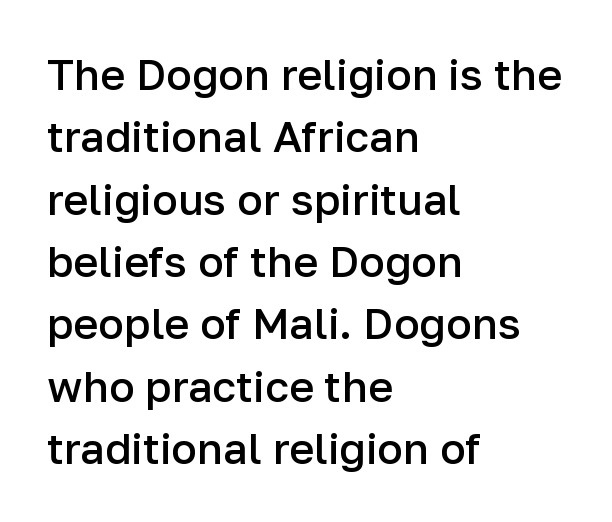
Is the block centered? No — it sits flush against the left margin. Beneath every word, the page is bare. Each new line begins a customary step beneath the previous one. On the weight axis this lands at semibold, roughly 600. Each word holds together tightly as a unit, with standard inter-letter gaps. Character widths vary here, with narrow letters taking less room than wide ones.
